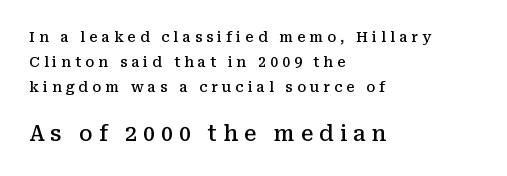
{"italic": "no", "bold": "semi", "underline": "no", "align": "left", "line_spacing_ratio": 1.79, "letter_spacing": "wide", "letter_spacing_em": 0.29, "larger_block": "second", "size_ratio": 1.5, "glyph_px": 21}
